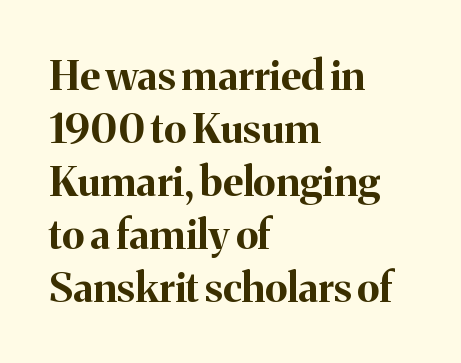
Q: Is the text bold? A: Yes.
Q: Is the text italic (slanted)? A: No, it is upright.
Q: Is the typeface a serif or a sans-serif typeface? A: Serif.
Q: Is the text underlined? A: No.
Q: How is the paragraph aligned? A: Left-aligned.
Q: Is the spacing between letters normal or unusually wide? A: Normal.
Q: Is the spacing between lines tight, normal or loose? A: Normal.
Q: Width (condensed, normal, or wide)? A: Normal.
Q: Stroke contrast? A: Medium.
Q: x-height? A: Medium.
Q: Monospaced? A: No.
